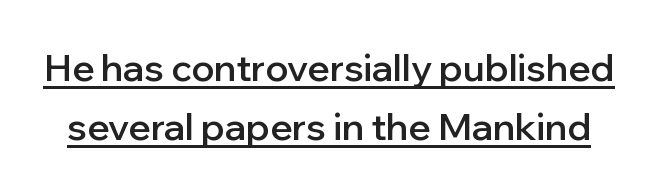
Compared with an ordinary text face, these strokes are moderately heavier — a semibold. Note the varied advance widths — an 'i' is clearly narrower than an 'm'. Font category for this specimen: sans-serif. The sample's only ornament is a line tracing under the words.
